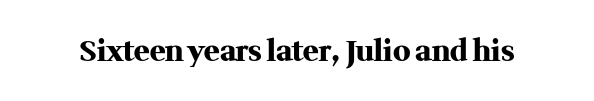
Looks like regular typesetting: each glyph gets only the width it needs. Only glyphs here, with clear space below each row. The letters are bold, with thick, heavy strokes. Inter-character spacing is left at the font's built-in metrics. The designer went with a serif here, giving each stem small feet.
